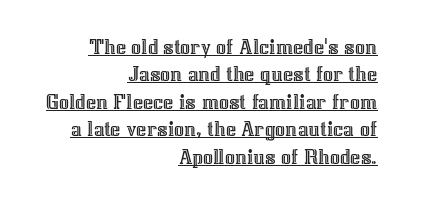
Q: Is the text italic (slanted)? A: No, it is upright.
Q: Is the text underlined? A: Yes.
Q: How is the paragraph aligned? A: Right-aligned.
Q: Is the spacing between letters normal or unusually wide? A: Normal.
Q: Is the spacing between lines tight, normal or loose? A: Normal.
